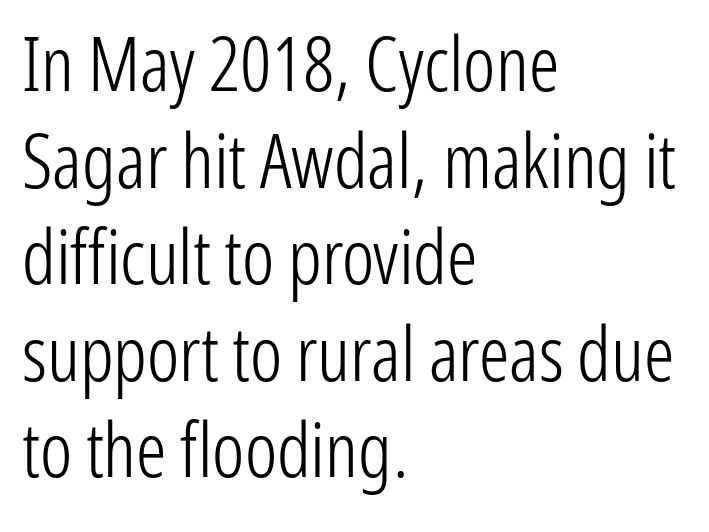
Q: Is the text bold? A: No.
Q: Is the text italic (slanted)? A: No, it is upright.
Q: Is the typeface a serif or a sans-serif typeface? A: Sans-serif.
Q: Is the text underlined? A: No.
Q: How is the paragraph aligned? A: Left-aligned.
Q: Is the spacing between letters normal or unusually wide? A: Normal.
Q: Is the spacing between lines tight, normal or loose? A: Normal.
Q: Width (condensed, normal, or wide)? A: Condensed.
Q: Stroke contrast? A: Low.
Q: x-height? A: Medium.
Q: Monospaced? A: No.
